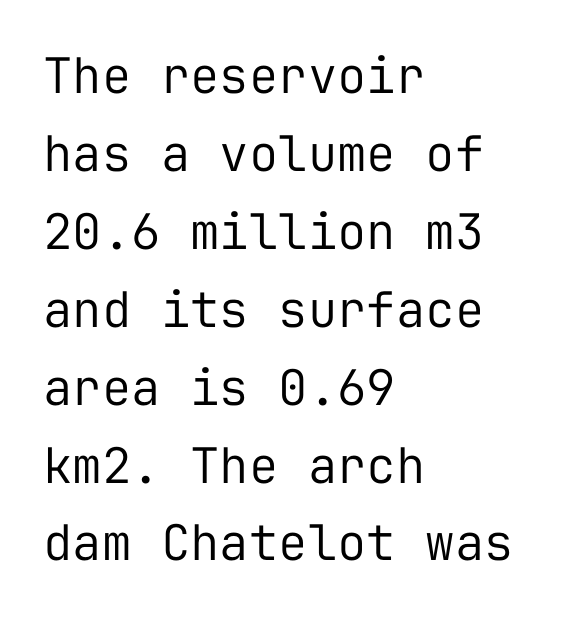
The space directly below the letters is spotless. Stroke terminals: plain, sans-serif. This block has exactly the height ordinary leading produces. This rendering leaves character spacing at its baseline value. Bold? No — there's no thickening of the strokes. Designer's note — italics off, roman on.
